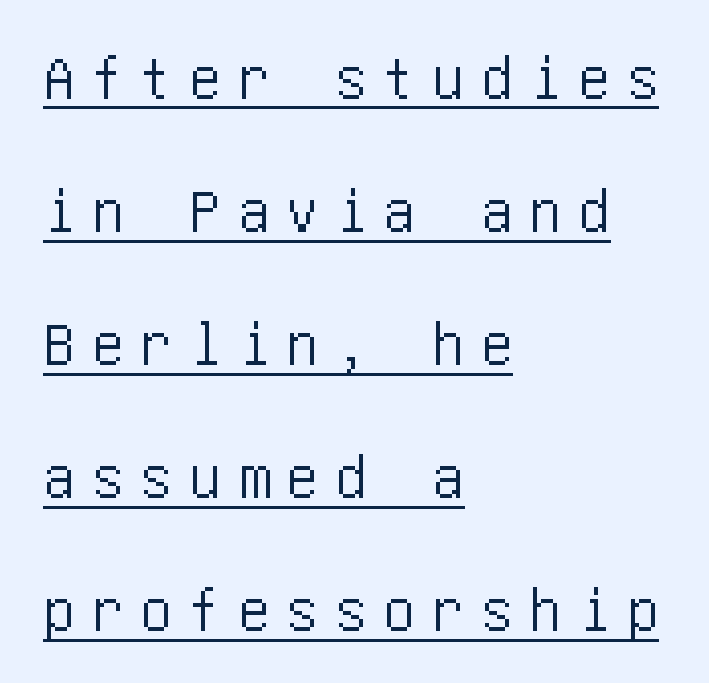
{"serif": "no", "italic": "no", "width": "condensed", "stroke_contrast": "low", "x_height": "large", "underline": "yes", "align": "left", "line_spacing": "loose", "line_spacing_ratio": 2.08, "letter_spacing": "wide", "letter_spacing_em": 0.26, "glyph_px": 64}
